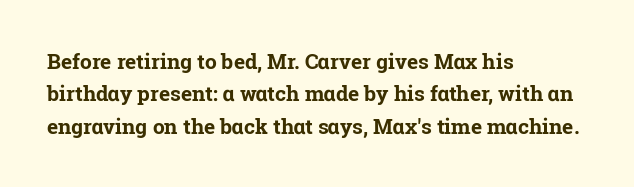
The image shows 21 px bold type, upright; set left-aligned, normal line spacing (1.54x), normal letter spacing, not underlined.
